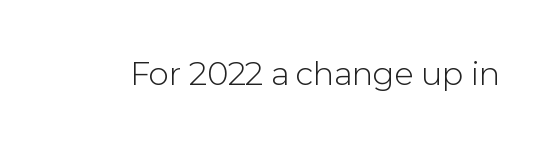
The image shows 35 px light sans-serif type, upright; set normal letter spacing, not underlined; a medium x-height.
